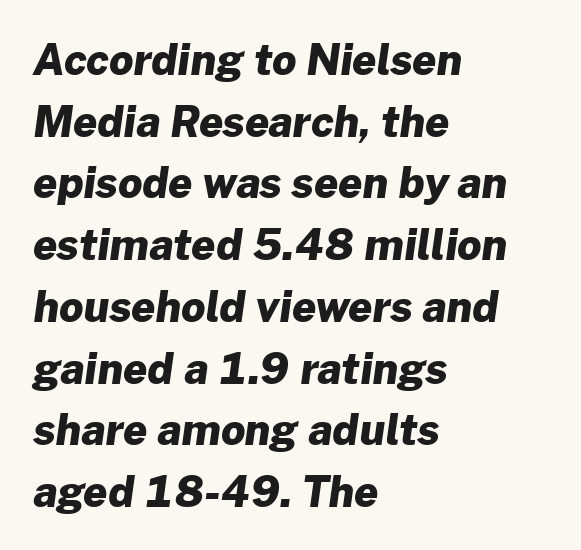
The image shows 42 px heavy sans-serif type; set left-aligned, normal line spacing (1.47x), normal letter spacing, not underlined; low stroke contrast and a medium x-height.
